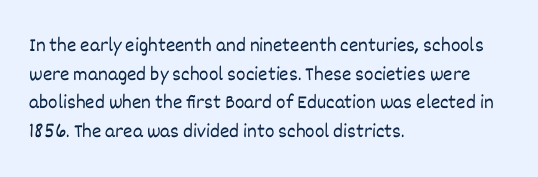
Honestly, the letter spacing is just normal — you wouldn't notice it. Every row of glyphs begins at an identical x-position on the left. The lettering holds an erect, upright posture throughout. A typesetter would call this leading conventional body-copy spacing.
